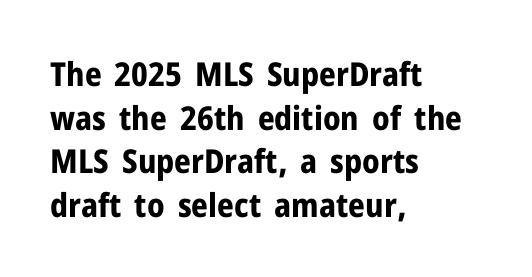
Q: Is the text bold? A: Yes.
Q: Is the text italic (slanted)? A: No, it is upright.
Q: Is the typeface a serif or a sans-serif typeface? A: Sans-serif.
Q: Is the text underlined? A: No.
Q: How is the paragraph aligned? A: Left-aligned.
Q: Is the spacing between letters normal or unusually wide? A: Normal.
Q: Is the spacing between lines tight, normal or loose? A: Normal.
Q: Width (condensed, normal, or wide)? A: Normal.
Q: Stroke contrast? A: Low.
Q: x-height? A: Medium.
Q: Monospaced? A: No.
